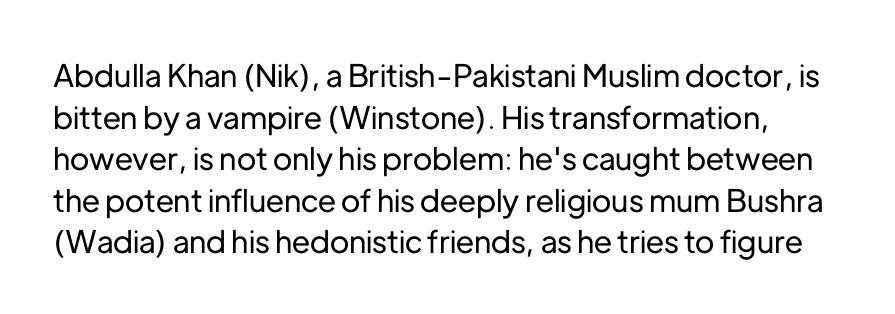
Bare-footed words on every line. Here the glyphs are tracked normally, forming tight word shapes. You could not count columns in this text — the font is proportionally spaced. Line spacing here is normal. Grotesque or geometric, the face here clearly has no serifs. It's the straight-up-and-down kind of type.
